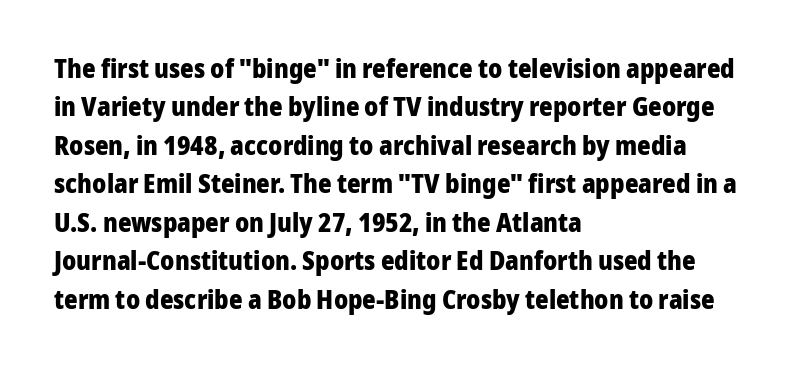
The image shows 26 px bold type, upright; set left-aligned, normal line spacing (1.48x), normal letter spacing, not underlined.
